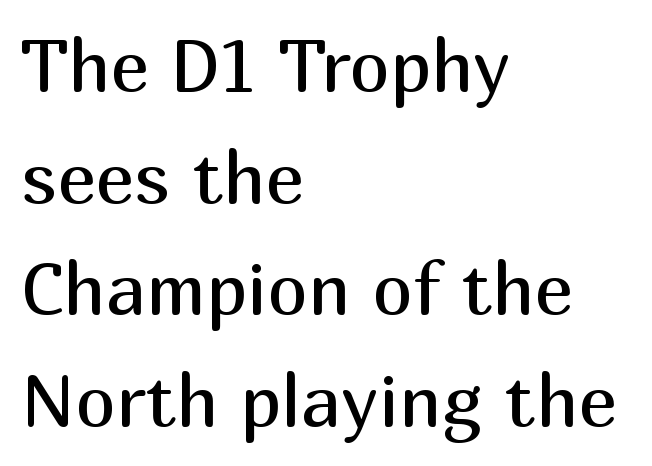
Q: Is the text bold? A: No.
Q: Is the text italic (slanted)? A: No, it is upright.
Q: Is the typeface a serif or a sans-serif typeface? A: Sans-serif.
Q: Is the text underlined? A: No.
Q: How is the paragraph aligned? A: Left-aligned.
Q: Is the spacing between letters normal or unusually wide? A: Normal.
Q: Is the spacing between lines tight, normal or loose? A: Normal.
Q: Width (condensed, normal, or wide)? A: Normal.
Q: Stroke contrast? A: Medium.
Q: x-height? A: Medium.
Q: Monospaced? A: No.
